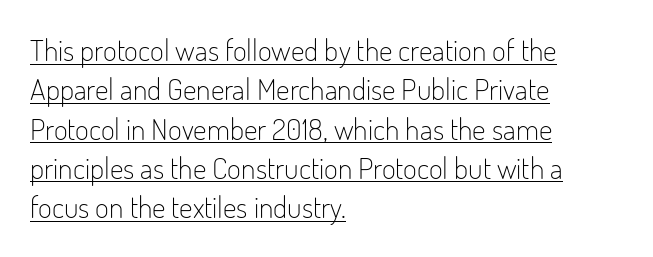
Q: Is the text bold? A: No.
Q: Is the text italic (slanted)? A: No, it is upright.
Q: Is the typeface a serif or a sans-serif typeface? A: Sans-serif.
Q: Is the text underlined? A: Yes.
Q: How is the paragraph aligned? A: Left-aligned.
Q: Is the spacing between letters normal or unusually wide? A: Normal.
Q: Is the spacing between lines tight, normal or loose? A: Normal.
Q: Width (condensed, normal, or wide)? A: Condensed.
Q: Stroke contrast? A: Low.
Q: x-height? A: Small.
Q: Monospaced? A: No.
